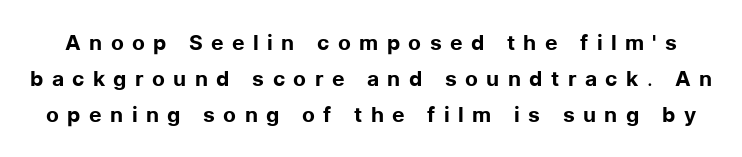
Stem width sits at or under what a default text font uses. The gaps between neighbouring characters are conspicuously large. Plain, unruled lines of type. The specimen reads as upright at a glance.
